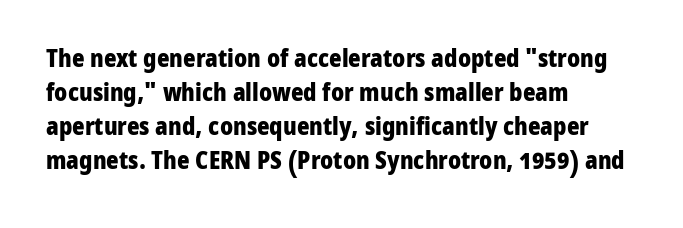
The passage shown stacks its lines at a standard gap. These lines keep a tight, regular rhythm from letter to letter. Descenders hang freely into open space. The sample has been set heavy, in full bold. Leftover space on each line is placed entirely after the last word. Nope, not italic — everything's standing straight.
